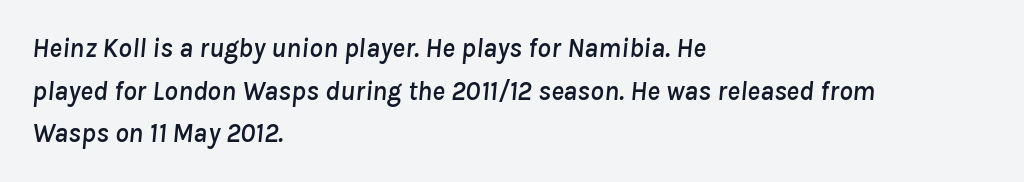
Teacher's note: observe the even left margin — that is flush-left alignment. This sample uses plain, unmodified letter spacing. Beneath every word, the page is bare. Regular leading. Quick note: italic.
